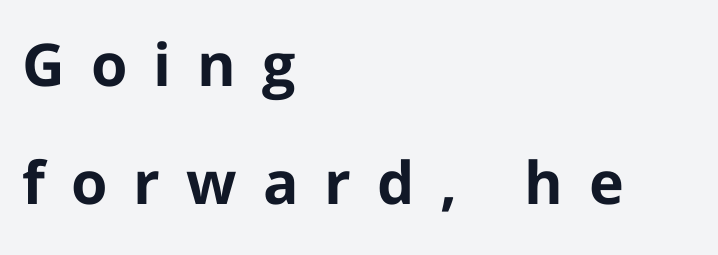
In terms of letterform style, serifs are entirely absent. Check under the words: just untouched page. The lettering stays uniformly vertical, giving the passage a roman look. The passage shown is emphatically bold.
